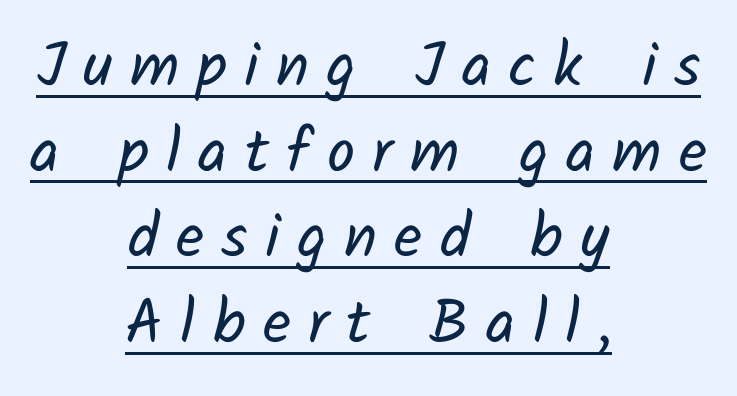
Q: Is the text bold? A: No.
Q: Is the typeface a serif or a sans-serif typeface? A: Sans-serif.
Q: Is the text underlined? A: Yes.
Q: How is the paragraph aligned? A: Centered.
Q: Is the spacing between letters normal or unusually wide? A: Unusually wide.
Q: Is the spacing between lines tight, normal or loose? A: Normal.
Q: Width (condensed, normal, or wide)? A: Normal.
Q: Stroke contrast? A: Low.
Q: x-height? A: Medium.
Q: Monospaced? A: No.
